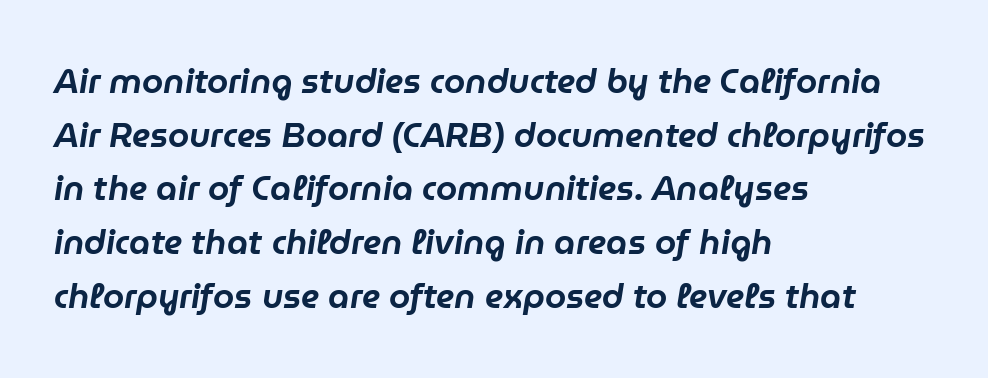
Q: Is the text italic (slanted)? A: Yes, it leans right by about 9 degrees.
Q: Is the text underlined? A: No.
Q: How is the paragraph aligned? A: Left-aligned.
Q: Is the spacing between letters normal or unusually wide? A: Normal.
Q: Is the spacing between lines tight, normal or loose? A: Normal.
Q: Width (condensed, normal, or wide)? A: Normal.
Q: Stroke contrast? A: Low.
Q: x-height? A: Medium.
Q: Monospaced? A: No.
